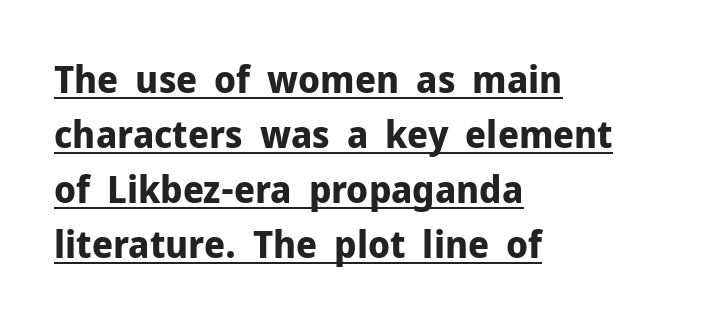
The image shows 38 px bold sans-serif type, upright; set left-aligned, normal line spacing (1.45x), normal letter spacing, underlined; low stroke contrast and a medium x-height.
